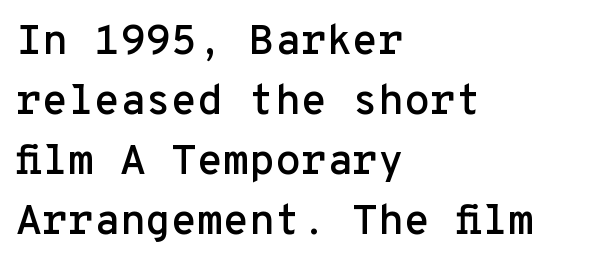
Q: Is the text italic (slanted)? A: No, it is upright.
Q: Is the typeface a serif or a sans-serif typeface? A: Sans-serif.
Q: Is the text underlined? A: No.
Q: How is the paragraph aligned? A: Left-aligned.
Q: Is the spacing between letters normal or unusually wide? A: Normal.
Q: Is the spacing between lines tight, normal or loose? A: Normal.
Q: Width (condensed, normal, or wide)? A: Normal.
Q: Stroke contrast? A: Low.
Q: x-height? A: Medium.
Q: Monospaced? A: Yes.
